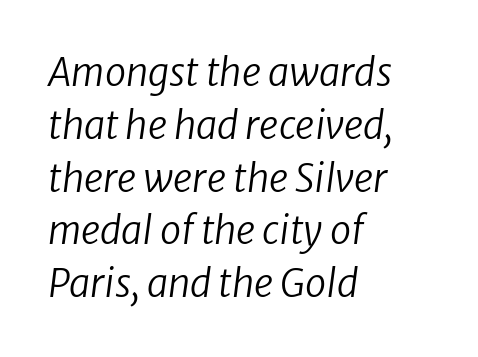
Q: Is the text bold? A: No.
Q: Is the text italic (slanted)? A: Yes, it leans right by about 8 degrees.
Q: Is the text underlined? A: No.
Q: How is the paragraph aligned? A: Left-aligned.
Q: Is the spacing between letters normal or unusually wide? A: Normal.
Q: Is the spacing between lines tight, normal or loose? A: Normal.
Q: Width (condensed, normal, or wide)? A: Normal.
Q: Stroke contrast? A: Low.
Q: x-height? A: Medium.
Q: Monospaced? A: No.
